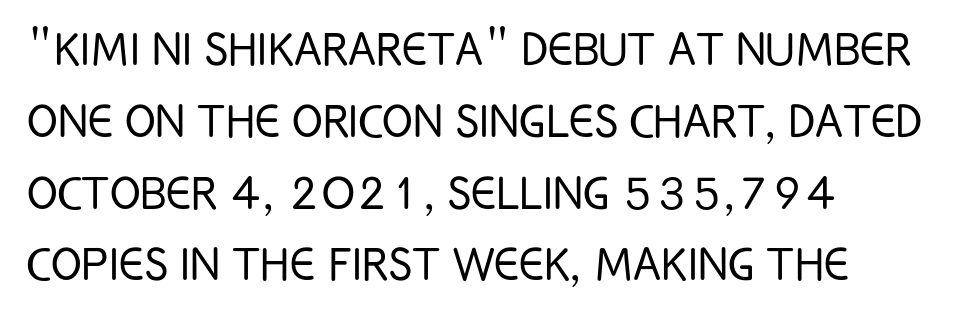
The image shows 57 px light, condensed sans-serif type, upright; set left-aligned, normal line spacing (1.26x), normal letter spacing, not underlined; low stroke contrast and a large x-height.
